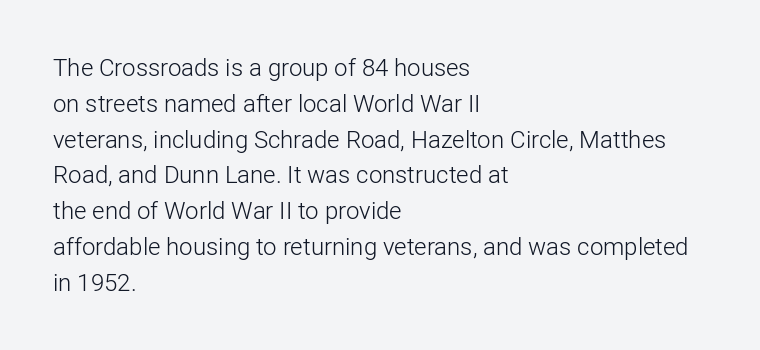
The setting favours the left margin, as ordinary paragraphs usually do. Upright lettering throughout. Letter spacing: default. No chunkiness to these letters — they're not bold.
